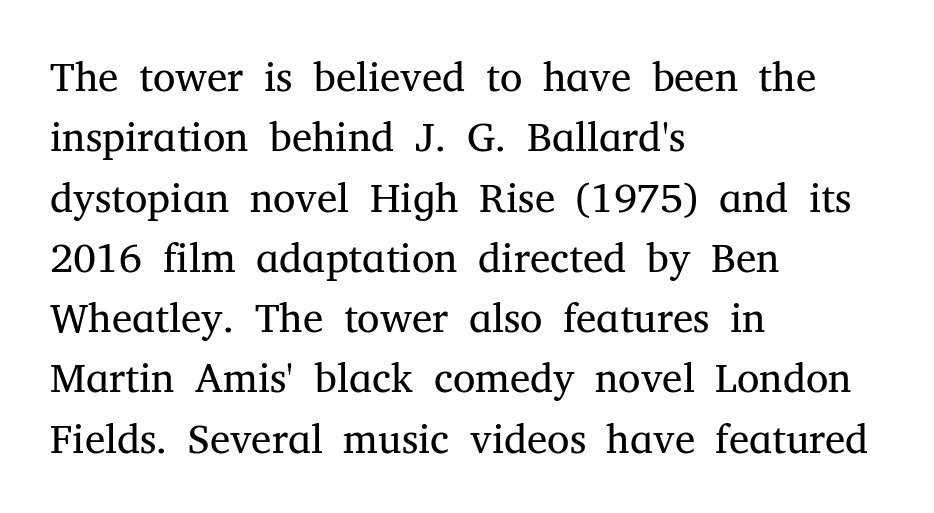
Q: Is the text bold? A: No.
Q: Is the text italic (slanted)? A: No, it is upright.
Q: Is the typeface a serif or a sans-serif typeface? A: Serif.
Q: Is the text underlined? A: No.
Q: How is the paragraph aligned? A: Left-aligned.
Q: Is the spacing between letters normal or unusually wide? A: Normal.
Q: Is the spacing between lines tight, normal or loose? A: Normal.
Q: Width (condensed, normal, or wide)? A: Normal.
Q: Stroke contrast? A: Medium.
Q: x-height? A: Medium.
Q: Monospaced? A: No.
